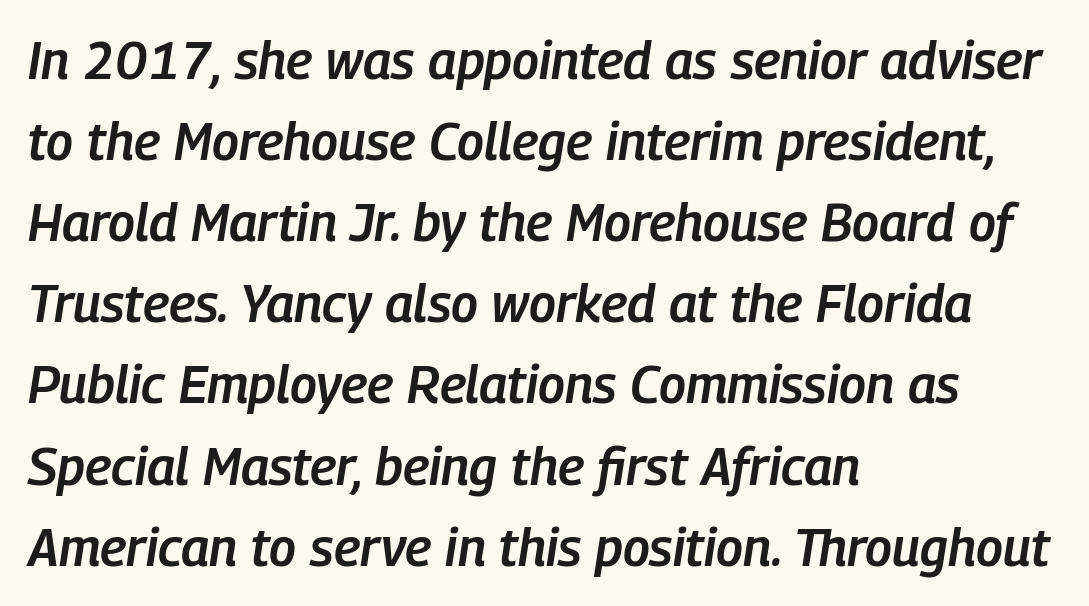
The image shows 52 px semibold, condensed type, italic (leaning right); set left-aligned, normal line spacing (1.56x), normal letter spacing, not underlined; low stroke contrast and a medium x-height.
